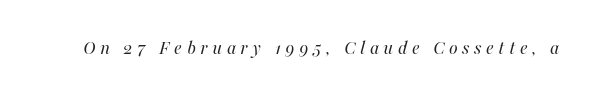
Q: Is the text bold? A: No.
Q: Is the text italic (slanted)? A: Yes, it leans right by about 16 degrees.
Q: Is the text underlined? A: No.
Q: Is the spacing between letters normal or unusually wide? A: Unusually wide.
